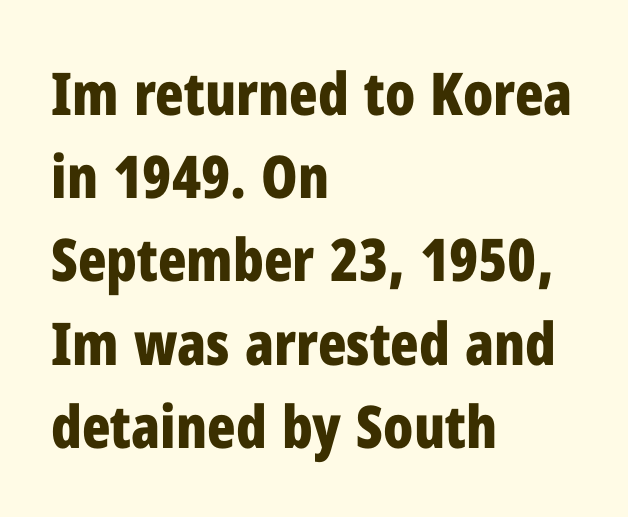
The image shows 59 px bold, condensed sans-serif type, upright; set left-aligned, normal line spacing (1.41x), normal letter spacing, not underlined; low stroke contrast and a medium x-height.
